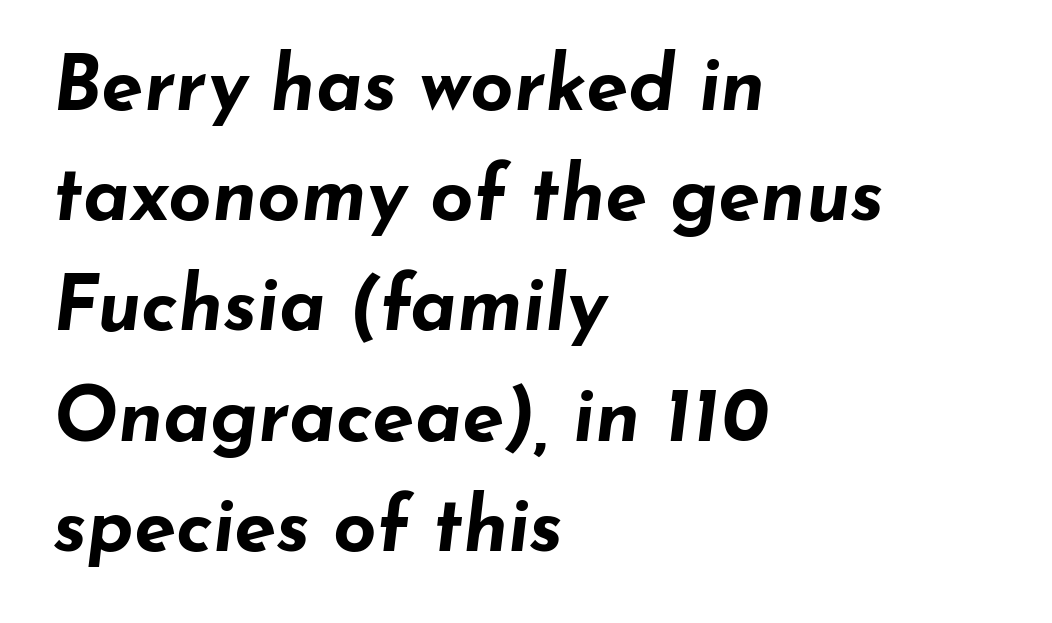
Q: Is the text bold? A: Yes.
Q: Is the text italic (slanted)? A: Yes, it leans right by about 7 degrees.
Q: Is the text underlined? A: No.
Q: How is the paragraph aligned? A: Left-aligned.
Q: Is the spacing between letters normal or unusually wide? A: Normal.
Q: Is the spacing between lines tight, normal or loose? A: Normal.
Q: Width (condensed, normal, or wide)? A: Wide.
Q: Stroke contrast? A: Low.
Q: x-height? A: Small.
Q: Monospaced? A: No.
